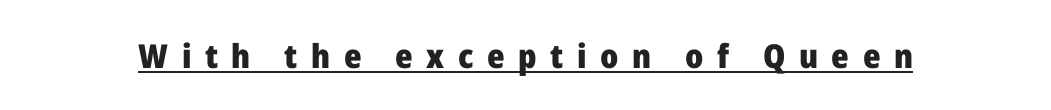
The image shows 33 px heavy sans-serif type, upright; set unusually wide letter spacing (+0.41 em), underlined; low stroke contrast and a medium x-height.
